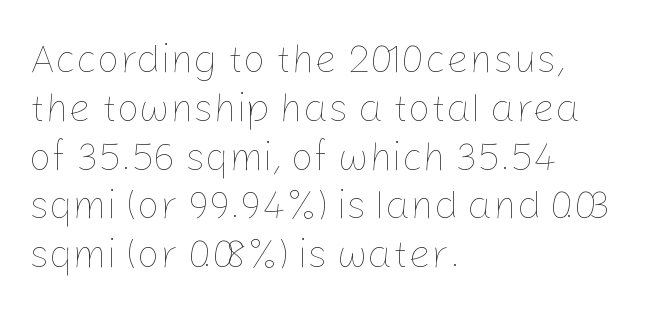
The image shows 40 px thin type, upright; set left-aligned, line spacing 1.22x, normal letter spacing, not underlined; low stroke contrast and a medium x-height.
